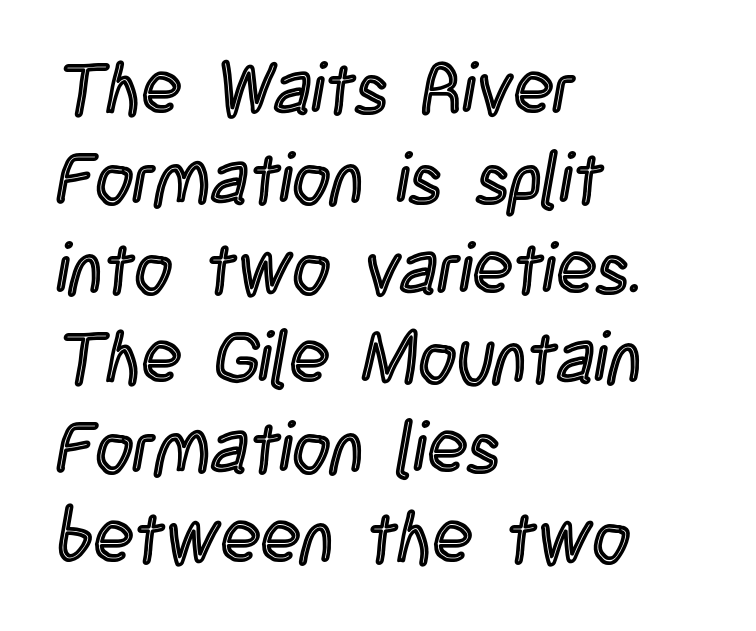
{"width": "condensed", "x_height": "large", "monospaced": "no", "underline": "no", "align": "left", "line_spacing_ratio": 1.23, "letter_spacing": "normal", "letter_spacing_em": 0.0, "glyph_px": 73}
